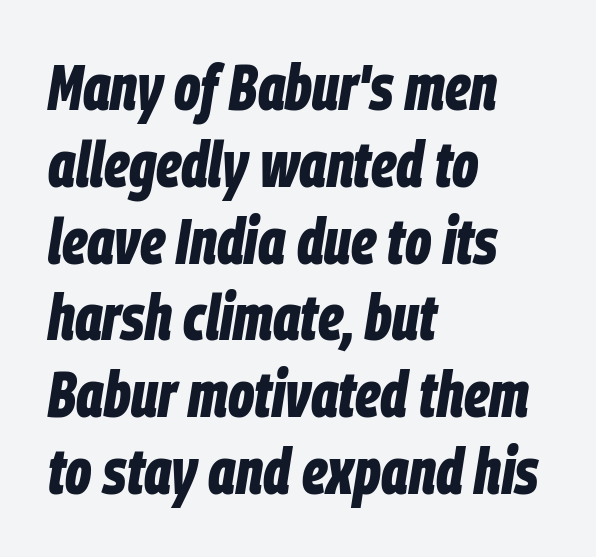
Q: Is the text bold? A: Yes.
Q: Is the text italic (slanted)? A: Yes, it leans right by about 9 degrees.
Q: Is the text underlined? A: No.
Q: How is the paragraph aligned? A: Left-aligned.
Q: Is the spacing between letters normal or unusually wide? A: Normal.
Q: Width (condensed, normal, or wide)? A: Condensed.
Q: Stroke contrast? A: Low.
Q: x-height? A: Large.
Q: Monospaced? A: No.
